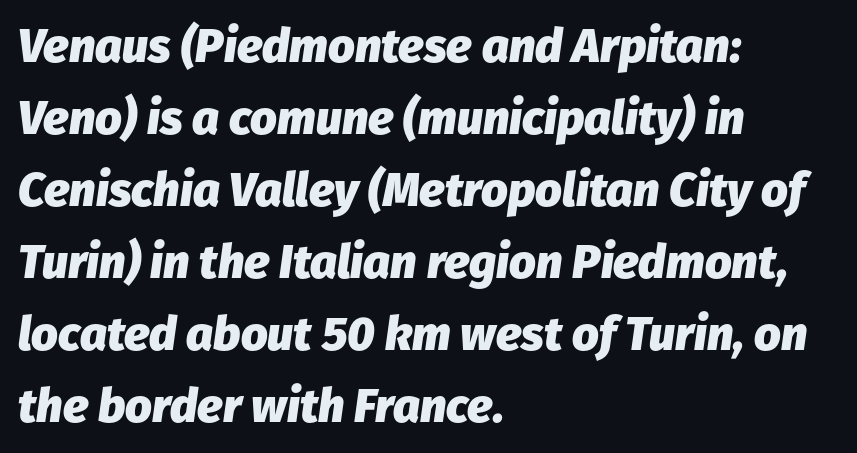
Typeset ragged right — the left edge is the straight one. The vertical gap from one line to the next is medium. The rendering uses natural spacing where letterforms have individual widths. The gap between lines stays unmarked.
